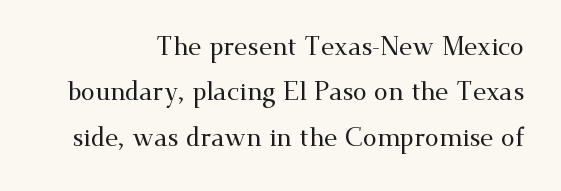
All the whitespace from short lines collects on the left. This sample uses an upright cut, with every glyph sitting square on the baseline. Letters rest on an invisible, unmarked baseline. The letterforms sit shoulder to shoulder at normal distance.
